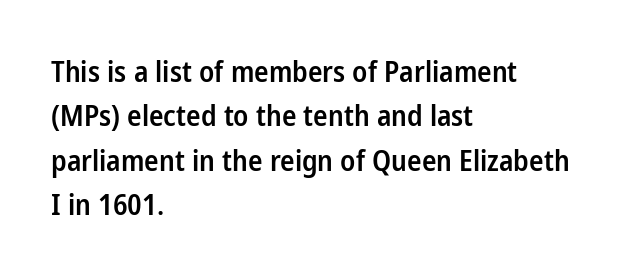
Honestly, the letter spacing is just normal — you wouldn't notice it. The font family rendered here belongs to the sans-serif group. Semibold letterforms, between regular and bold. Posture: straight, roman, zero tilt. Which margin do the lines hug? The left one — the right edge is uneven.
